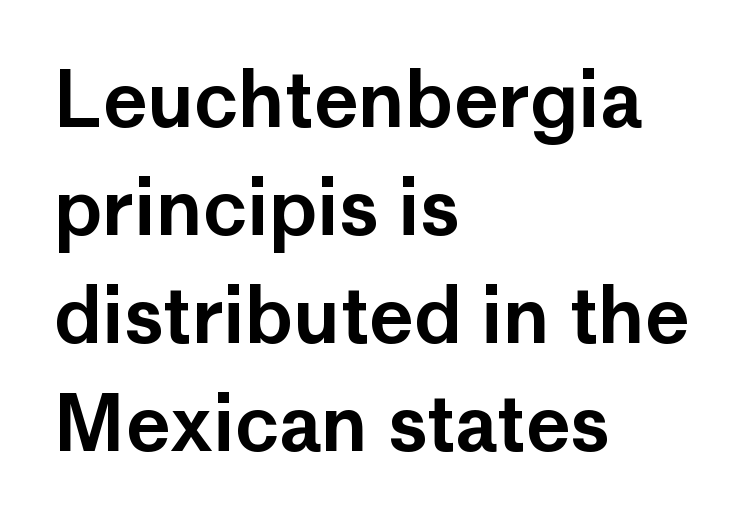
What stands out about the letter spacing? Nothing — it is the standard amount. Typeset ragged right — the left edge is the straight one. No word sits above an underline. Does the leading feel generous? No, just average. Unlike a traditional serif, this face leaves its strokes unadorned. The letters advance in unequal steps, a hallmark of proportional type.
